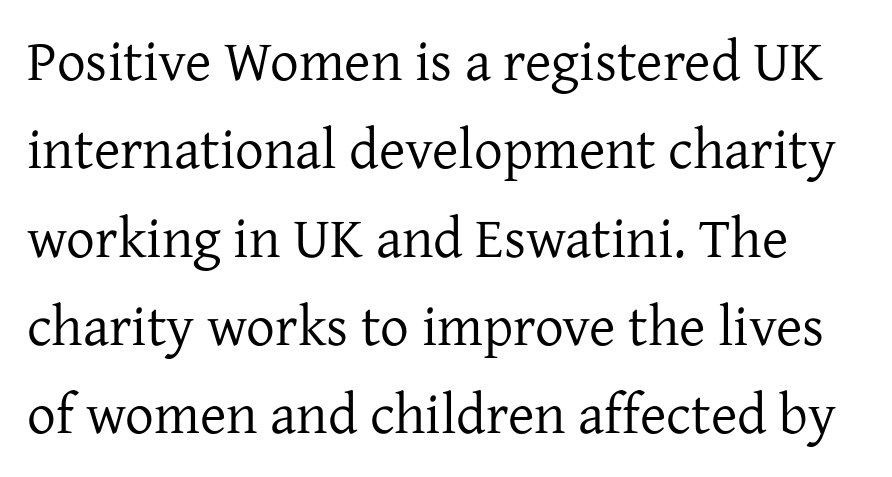
Q: Is the text bold? A: No.
Q: Is the text italic (slanted)? A: No, it is upright.
Q: Is the typeface a serif or a sans-serif typeface? A: Serif.
Q: Is the text underlined? A: No.
Q: Is the spacing between letters normal or unusually wide? A: Normal.
Q: Is the spacing between lines tight, normal or loose? A: Normal.
Q: Width (condensed, normal, or wide)? A: Normal.
Q: Stroke contrast? A: Low.
Q: x-height? A: Medium.
Q: Monospaced? A: No.
